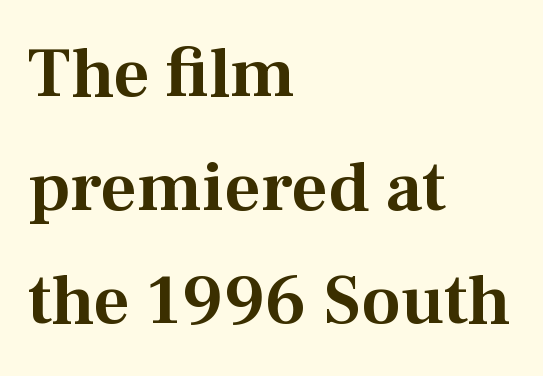
A typesetter would call this proportional, since set widths differ per character. Is the letter spacing exaggerated? No — it looks like the ordinary default. The space between consecutive lines is moderate. Serif or sans? Serif — the stroke terminals have little feet. Teacher's note: observe the even left margin — that is flush-left alignment.
